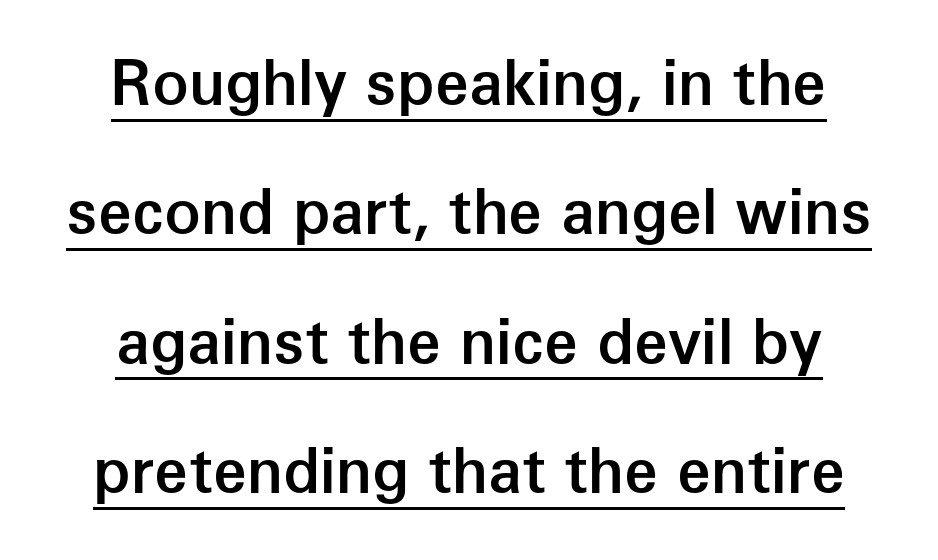
Proportional: the letters do not fall into vertical columns. Nobody touched the tracking dial on this one. The face used here appears with an underline applied. Loosely led — the rows are spread out.
